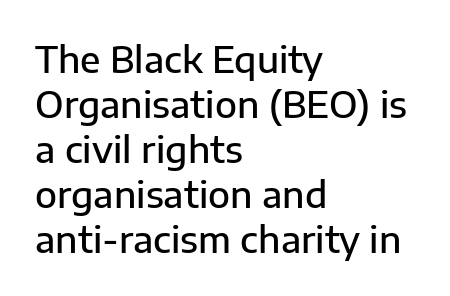
Q: Is the text bold? A: Semi-bold.
Q: Is the text italic (slanted)? A: No, it is upright.
Q: Is the typeface a serif or a sans-serif typeface? A: Sans-serif.
Q: Is the text underlined? A: No.
Q: How is the paragraph aligned? A: Left-aligned.
Q: Is the spacing between letters normal or unusually wide? A: Normal.
Q: Is the spacing between lines tight, normal or loose? A: Normal.
Q: Width (condensed, normal, or wide)? A: Normal.
Q: Stroke contrast? A: Low.
Q: x-height? A: Medium.
Q: Monospaced? A: No.
